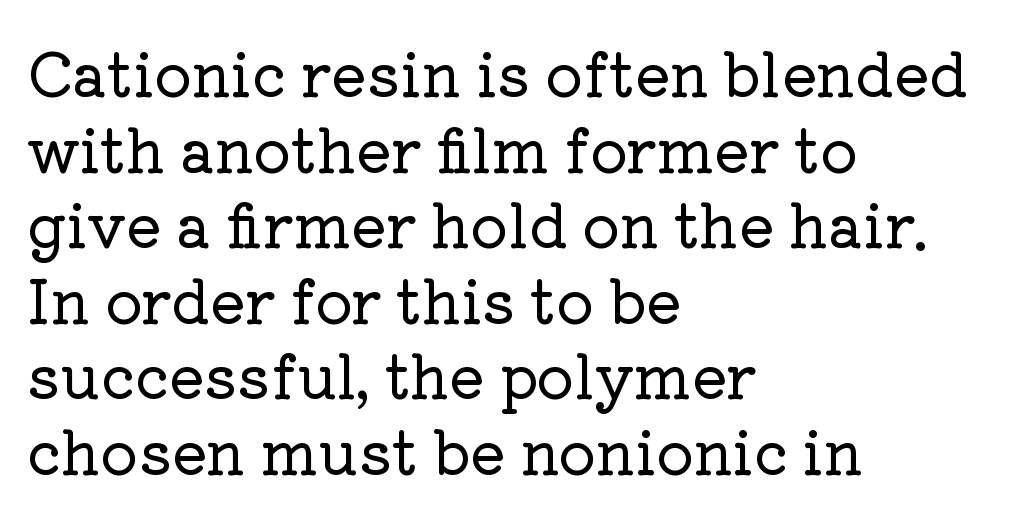
Q: Is the text italic (slanted)? A: No, it is upright.
Q: Is the typeface a serif or a sans-serif typeface? A: Serif.
Q: Is the text underlined? A: No.
Q: How is the paragraph aligned? A: Left-aligned.
Q: Is the spacing between letters normal or unusually wide? A: Normal.
Q: Is the spacing between lines tight, normal or loose? A: Normal.
Q: Width (condensed, normal, or wide)? A: Normal.
Q: Stroke contrast? A: Low.
Q: x-height? A: Medium.
Q: Monospaced? A: No.
